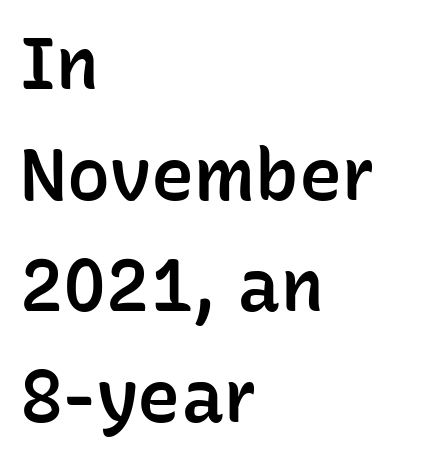
{"serif": "no", "italic": "no", "bold": "semi", "weight": "semibold", "width": "normal", "stroke_contrast": "low", "x_height": "medium", "monospaced": "no", "underline": "no", "align": "left", "line_spacing": "normal", "line_spacing_ratio": 1.54, "letter_spacing": "normal", "letter_spacing_em": 0.0, "glyph_px": 72}
